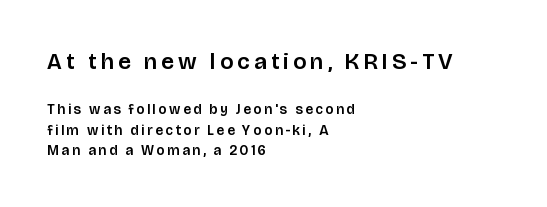
Just letters on the line, the space beneath them empty. A normal amount of white space separates one row of letters from the next. The passage shown begins with its larger block and ends with its smaller one. If you drew a ruler down the left edge, every line would touch it. It's the straight-up-and-down kind of type.
